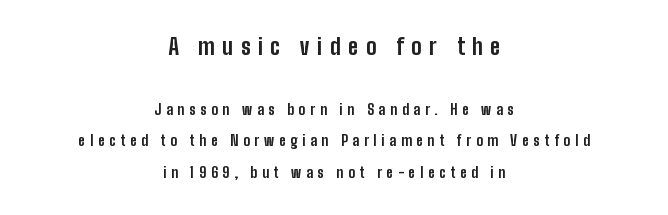
The image shows 22 px bold type, upright; set centered, loose line spacing (2.27x), unusually wide letter spacing (+0.34 em), not underlined; the first (top) block is 1.57x larger.
